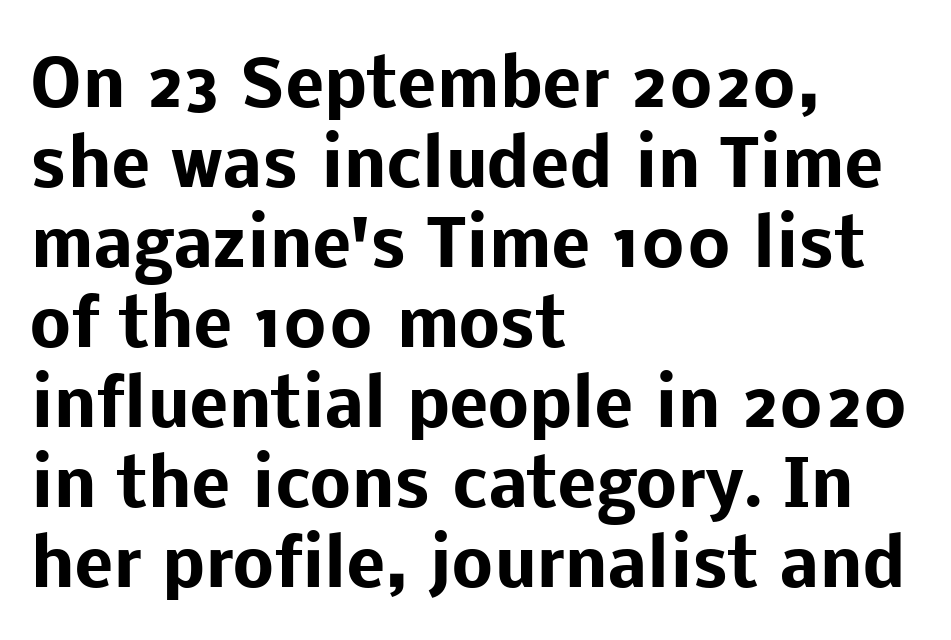
The rendering anchors every line to the left-hand side. Plain, unruled lines of type. Do the letters lean? They stand straight. Is this a fixed-width face? No — the glyphs have proportional, varying widths.
